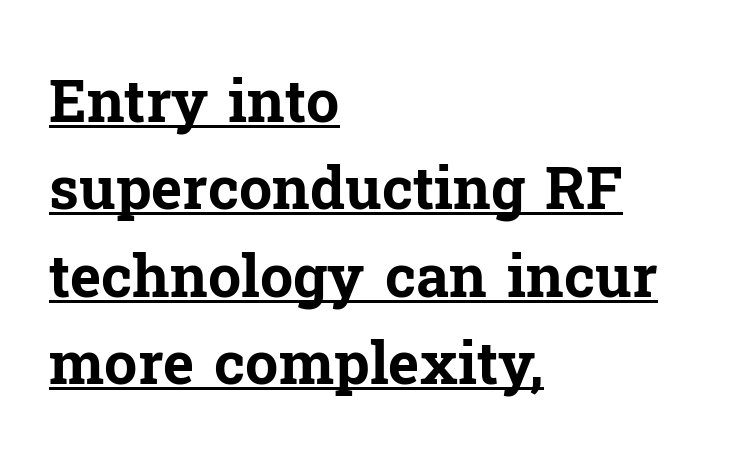
The image shows 59 px bold serif type, upright; set left-aligned, normal line spacing (1.48x), normal letter spacing, underlined; low stroke contrast and a medium x-height.
